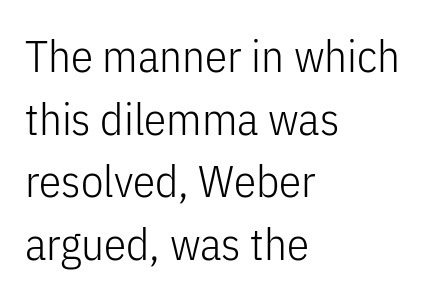
The image shows 45 px light, condensed sans-serif type, upright; set left-aligned, normal line spacing (1.39x), normal letter spacing, not underlined; low stroke contrast and a medium x-height.
